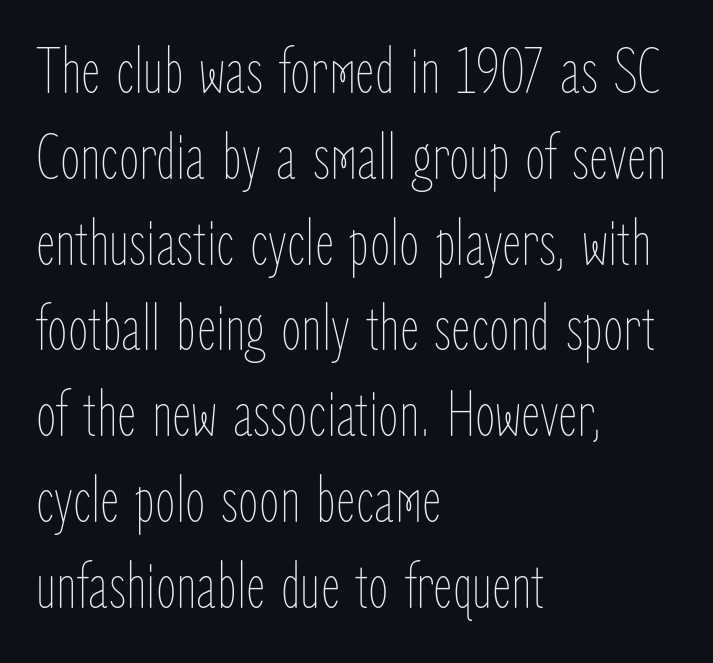
The image shows 66 px thin, condensed type, upright; set left-aligned, normal line spacing (1.3x), normal letter spacing, not underlined; low stroke contrast and a medium x-height.
